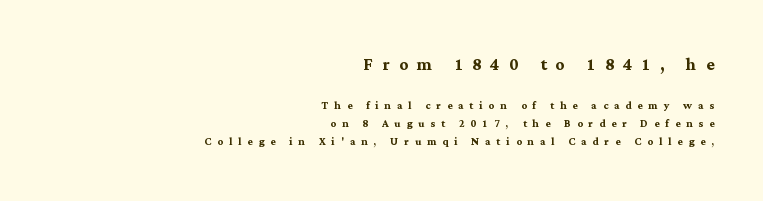
Q: Is the text bold? A: Yes.
Q: Is the text italic (slanted)? A: No, it is upright.
Q: Is the text underlined? A: No.
Q: How is the paragraph aligned? A: Right-aligned.
Q: Is the spacing between letters normal or unusually wide? A: Unusually wide.
Q: Is the spacing between lines tight, normal or loose? A: Normal.
Q: Which block of text is set in a larger size, the first (top) or the second (bottom)? A: The first (top) one.
